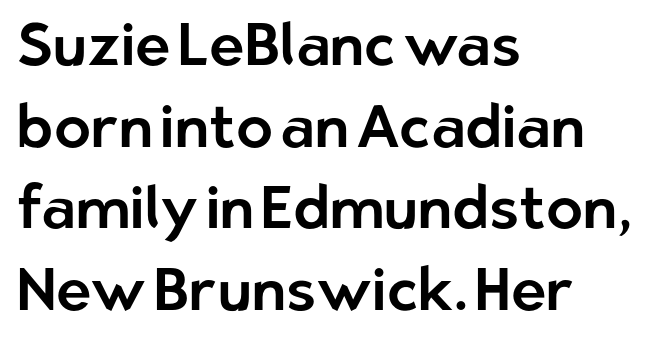
Words float on clear page, feet unadorned. The face used here is rendered with its standard letterfit. The letters stand upright; this is a roman face. You can tell from the bare stems that sans-serif type was used.
